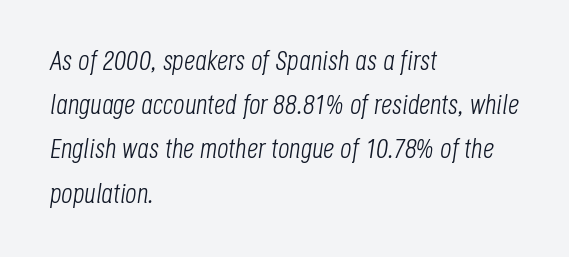
Honestly, the letter spacing is just normal — you wouldn't notice it. Is the block centered? No — it sits flush against the left margin. The rendering uses natural spacing where letterforms have individual widths. The space between consecutive lines is moderate. Italic? Definitely — the glyphs are oblique.
